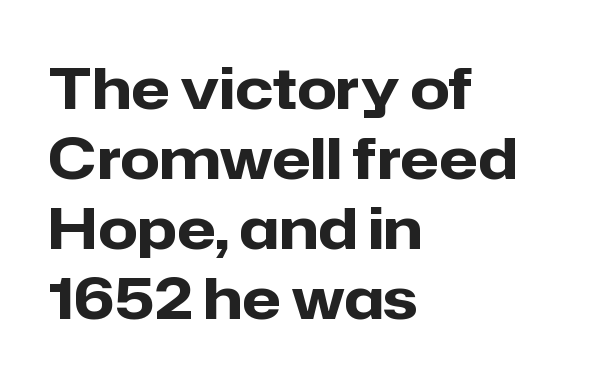
Does the lettering tilt? It doesn't — this is upright. The typesetter chose a ragged-right arrangement here. Set as a true bold cut, around the 700 mark. The rendering uses natural spacing where letterforms have individual widths. Descenders are the only things crossing below the line.
